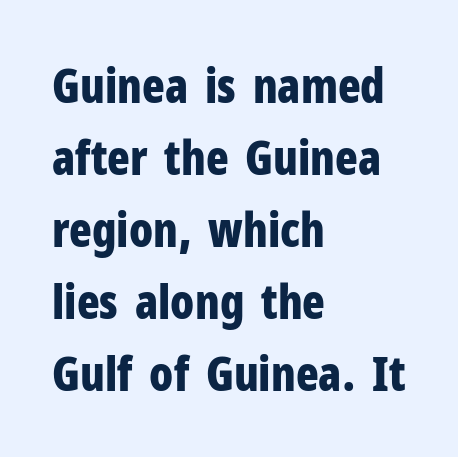
The image shows 47 px bold, condensed sans-serif type, upright; set left-aligned, normal line spacing (1.53x), normal letter spacing, not underlined; low stroke contrast and a medium x-height.
